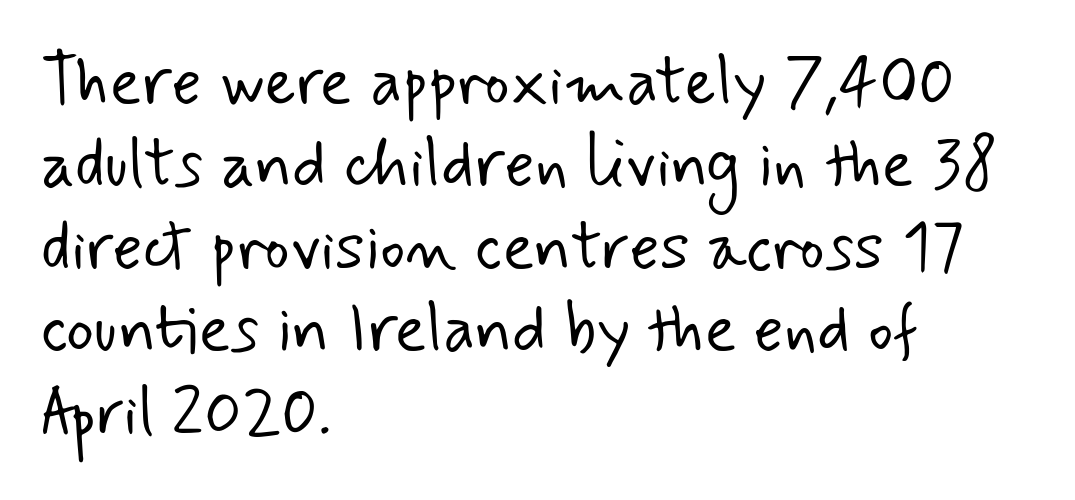
Notice how the passage keeps a crisp vertical edge on the left only. Looks like regular typesetting: each glyph gets only the width it needs. The space directly below the letters is spotless. The letters look calm and open, with moderate or lighter stems.
